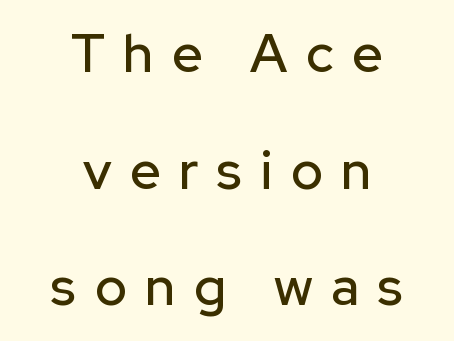
Interline gaps are noticeably wide in this sample. Reading down the block, each line starts at a different indent, mirrored at its end. The passage shown is not underscored anywhere. Ordinary non-slanted type is in use. Letter spacing: wide.
